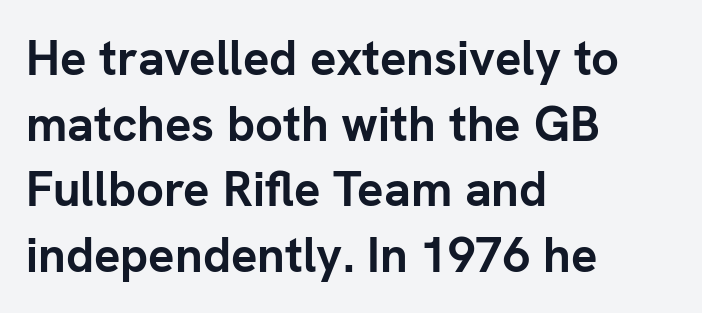
Q: Is the text bold? A: Yes.
Q: Is the text italic (slanted)? A: No, it is upright.
Q: Is the typeface a serif or a sans-serif typeface? A: Sans-serif.
Q: Is the text underlined? A: No.
Q: How is the paragraph aligned? A: Left-aligned.
Q: Is the spacing between letters normal or unusually wide? A: Normal.
Q: Is the spacing between lines tight, normal or loose? A: Normal.
Q: Width (condensed, normal, or wide)? A: Normal.
Q: Stroke contrast? A: Low.
Q: x-height? A: Medium.
Q: Monospaced? A: No.
